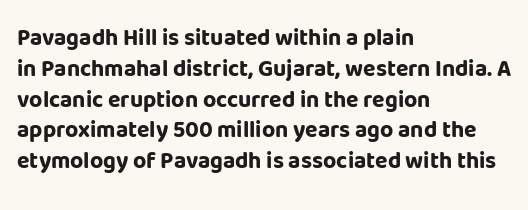
It's the straight-up-and-down kind of type. Descender tails drop into unmarked territory. Weight check: bold — yes, fully. Line beginnings align vertically; line endings do not.
